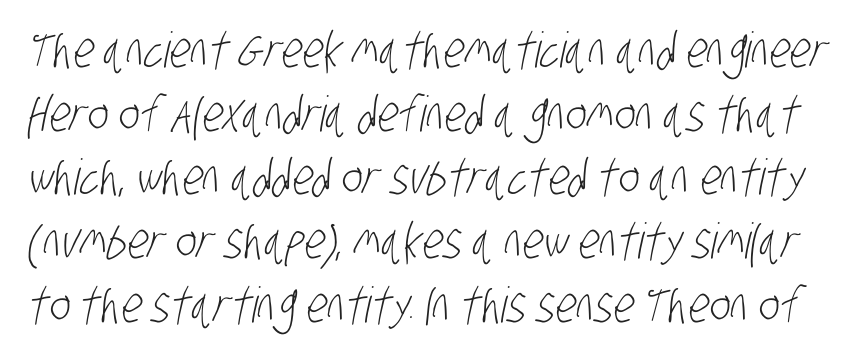
This sample keeps an unexceptional amount of space between lines. Decoration check: the copy has no underline. Default kerning and tracking; the words read as compact shapes. Do the characters align in a grid? No, the font is proportional. Observe the absence of serifs on each vertical stroke in this sample.
